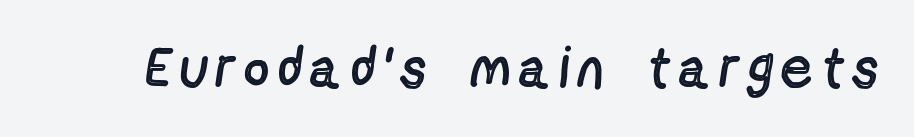
The image shows 58 px regular-weight, condensed sans-serif type; set not underlined; a medium x-height.
